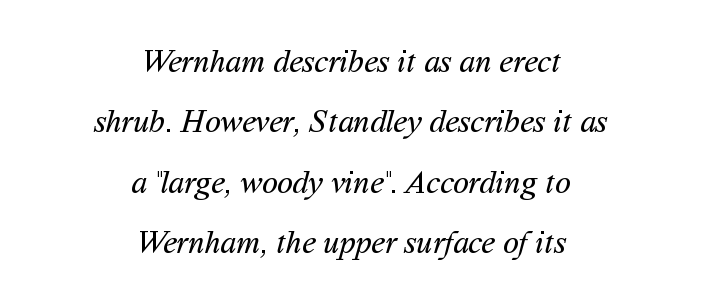
{"serif": "no", "bold": "no", "weight": "regular", "width": "normal", "stroke_contrast": "medium", "x_height": "medium", "monospaced": "no", "underline": "no", "align": "center", "line_spacing_ratio": 1.89, "letter_spacing": "normal", "letter_spacing_em": 0.0, "glyph_px": 32}
